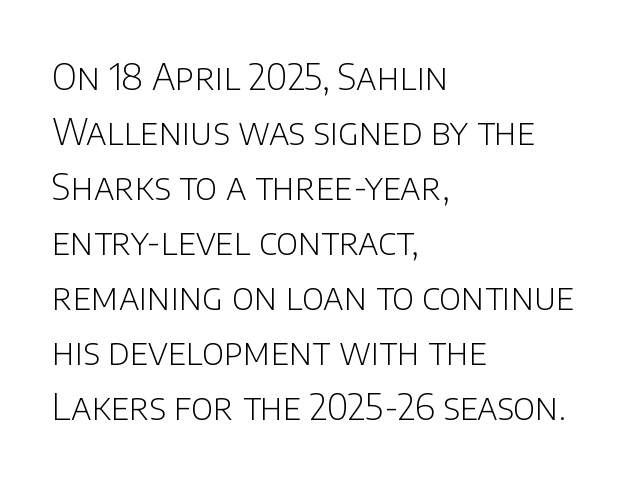
Q: Is the text bold? A: No.
Q: Is the text italic (slanted)? A: No, it is upright.
Q: Is the typeface a serif or a sans-serif typeface? A: Sans-serif.
Q: Is the text underlined? A: No.
Q: How is the paragraph aligned? A: Left-aligned.
Q: Is the spacing between letters normal or unusually wide? A: Normal.
Q: Is the spacing between lines tight, normal or loose? A: Normal.
Q: Width (condensed, normal, or wide)? A: Normal.
Q: Stroke contrast? A: Low.
Q: x-height? A: Large.
Q: Monospaced? A: No.
